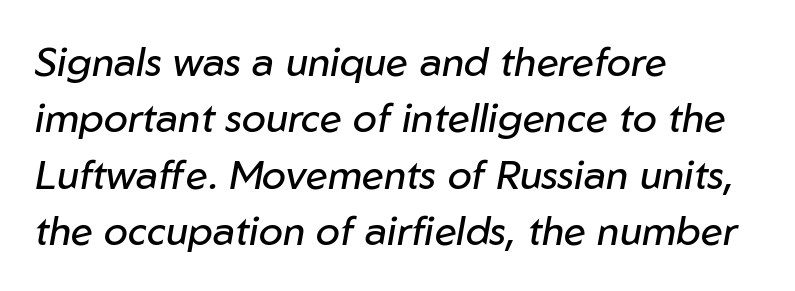
{"italic": "yes", "lean": "right", "slant_degrees": 10, "bold": "no", "weight": "regular", "width": "normal", "stroke_contrast": "low", "x_height": "medium", "monospaced": "no", "underline": "no", "align": "left", "line_spacing": "normal", "line_spacing_ratio": 1.41, "letter_spacing": "normal", "letter_spacing_em": 0.0, "glyph_px": 40}
